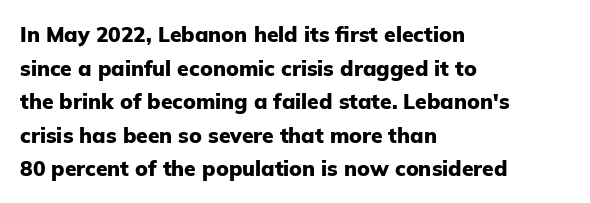
The image shows 21 px bold type, upright; set left-aligned, normal line spacing (1.6x), normal letter spacing, not underlined.
